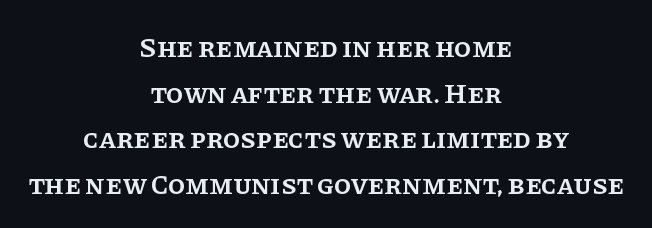
Q: Is the text bold? A: Semi-bold.
Q: Is the text italic (slanted)? A: No, it is upright.
Q: Is the typeface a serif or a sans-serif typeface? A: Serif.
Q: Is the text underlined? A: No.
Q: How is the paragraph aligned? A: Centered.
Q: Is the spacing between letters normal or unusually wide? A: Normal.
Q: Is the spacing between lines tight, normal or loose? A: Normal.
Q: Width (condensed, normal, or wide)? A: Normal.
Q: Stroke contrast? A: Low.
Q: x-height? A: Large.
Q: Monospaced? A: No.
